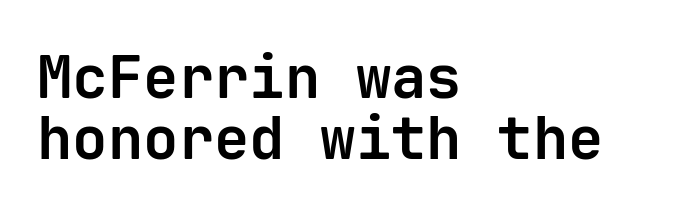
{"serif": "no", "italic": "no", "bold": "yes", "weight": "bold", "width": "normal", "stroke_contrast": "low", "x_height": "medium", "monospaced": "yes", "underline": "no", "align": "left", "line_spacing": "tight", "line_spacing_ratio": 1.03, "letter_spacing": "normal", "letter_spacing_em": 0.0, "glyph_px": 59}
